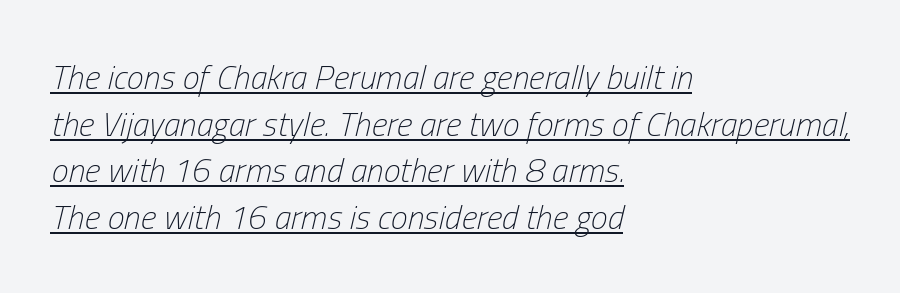
The image shows 34 px light, condensed type, italic (leaning right); set left-aligned, normal line spacing (1.37x), normal letter spacing, underlined; low stroke contrast and a medium x-height.
